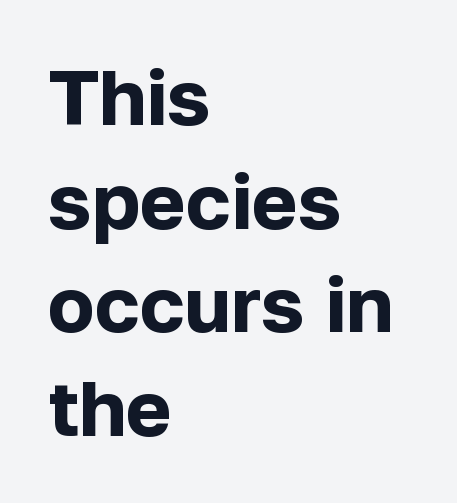
The image shows 78 px bold sans-serif type, upright; set left-aligned, normal line spacing (1.33x), normal letter spacing, not underlined; low stroke contrast and a medium x-height.
